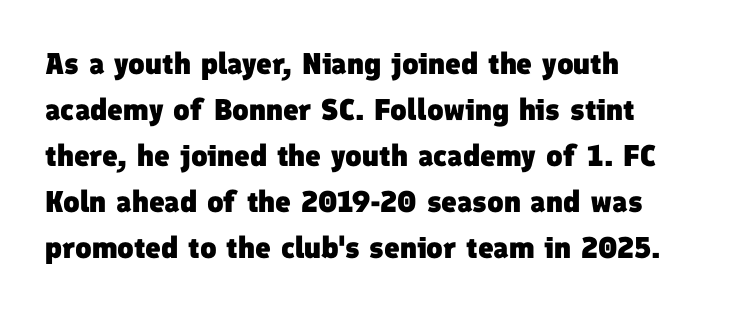
The image shows 30 px heavy sans-serif type; set left-aligned, normal line spacing (1.53x), normal letter spacing, not underlined; low stroke contrast and a medium x-height.
